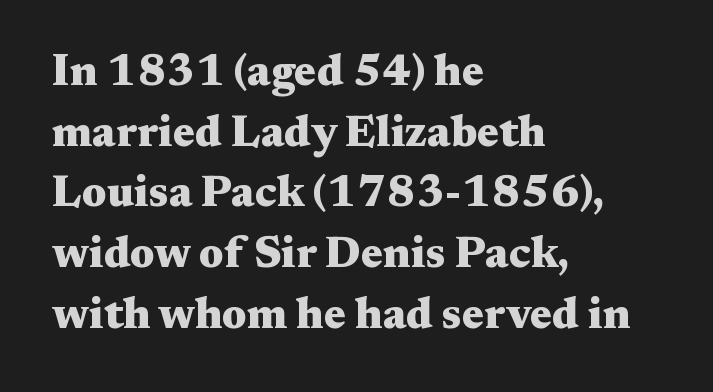
The leading is moderate, giving the passage an even texture. Letters rest on an invisible, unmarked baseline. Standard letterfit; no display-style spreading of the glyphs. Here the designer chose a conventional face with non-uniform glyph widths.
